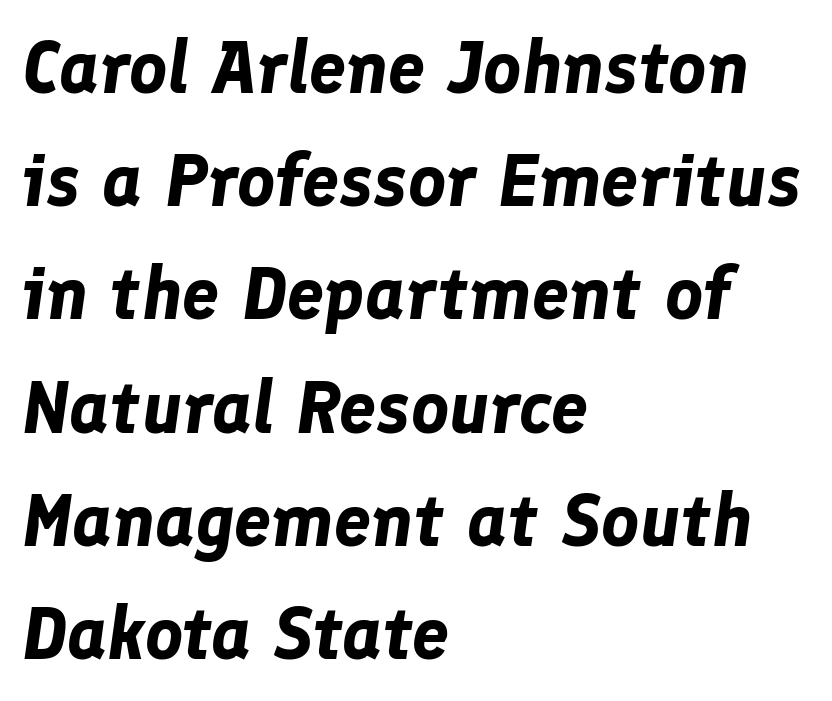
Q: Is the text bold? A: Yes.
Q: Is the text italic (slanted)? A: Yes, it leans right by about 8 degrees.
Q: Is the text underlined? A: No.
Q: How is the paragraph aligned? A: Left-aligned.
Q: Is the spacing between letters normal or unusually wide? A: Normal.
Q: Is the spacing between lines tight, normal or loose? A: Normal.
Q: Width (condensed, normal, or wide)? A: Normal.
Q: Stroke contrast? A: Low.
Q: x-height? A: Medium.
Q: Monospaced? A: No.
